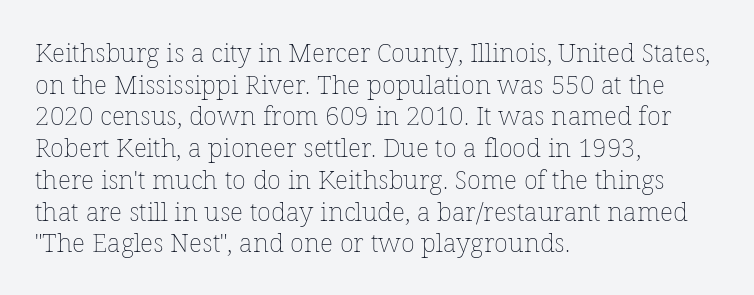
{"italic": "no", "bold": "no", "underline": "no", "align": "left", "line_spacing_ratio": 1.22, "letter_spacing": "normal", "letter_spacing_em": 0.0, "glyph_px": 26}
